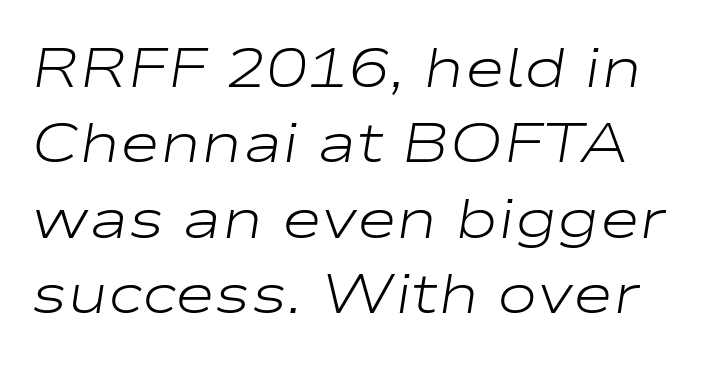
The image shows 55 px light, wide type, italic (leaning right); set normal line spacing (1.37x), normal letter spacing, not underlined; low stroke contrast and a medium x-height.
